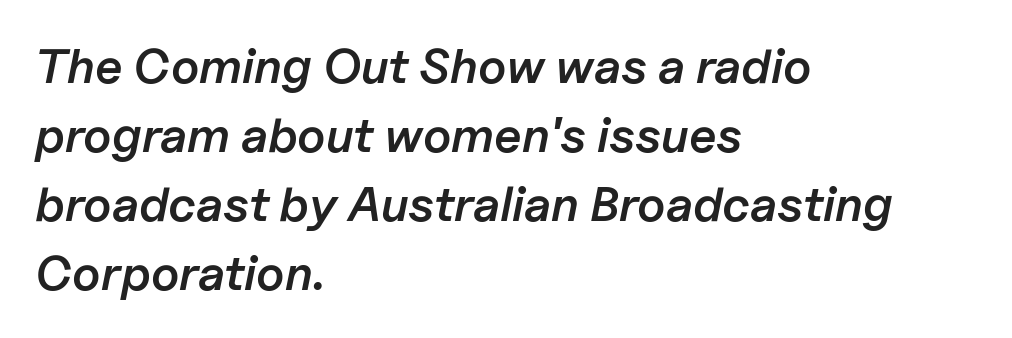
{"italic": "yes", "lean": "right", "slant_degrees": 11, "bold": "semi", "weight": "semibold", "width": "normal", "stroke_contrast": "low", "x_height": "medium", "monospaced": "no", "underline": "no", "align": "left", "line_spacing": "normal", "line_spacing_ratio": 1.41, "letter_spacing": "normal", "letter_spacing_em": 0.0, "glyph_px": 49}
